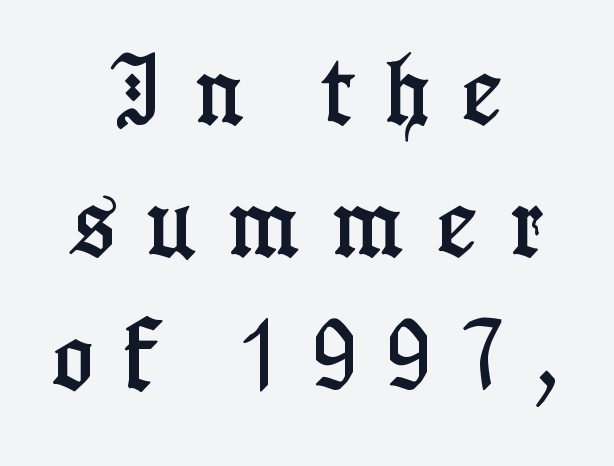
Quick note: underline off. Caption: expanded tracking, letters set apart. The letters stand straight up with perfectly vertical stems. Leftover space on each line is divided equally before and after the words.
